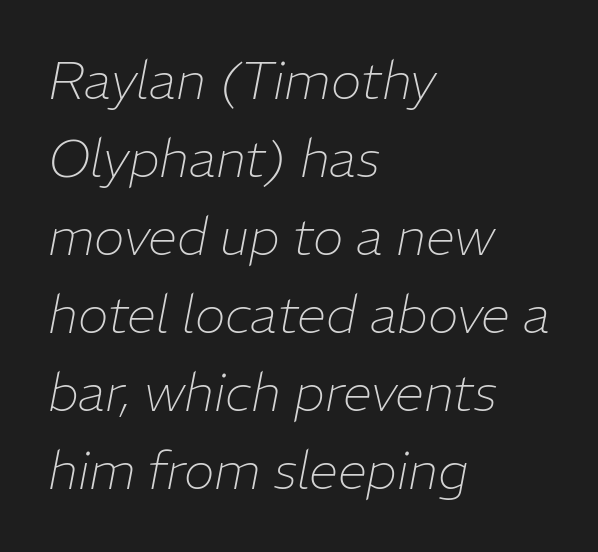
Q: Is the text bold? A: No.
Q: Is the text italic (slanted)? A: Yes, it leans right by about 11 degrees.
Q: Is the text underlined? A: No.
Q: How is the paragraph aligned? A: Left-aligned.
Q: Is the spacing between letters normal or unusually wide? A: Normal.
Q: Is the spacing between lines tight, normal or loose? A: Normal.
Q: Width (condensed, normal, or wide)? A: Normal.
Q: Stroke contrast? A: Low.
Q: x-height? A: Medium.
Q: Monospaced? A: No.
